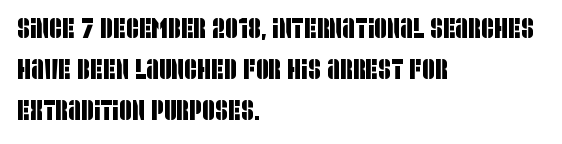
This sample has the flowing, uneven cadence of proportional lettering. Where is the straight margin? On the left. Honestly, the letter spacing is just normal — you wouldn't notice it. The space beneath each line is pristine and unruled. Regular leading.
